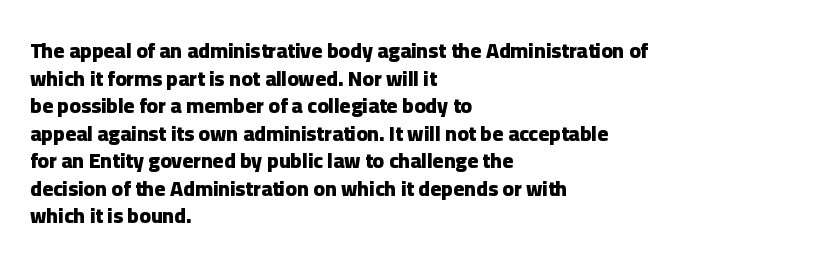
Normally led — the rows are evenly, conventionally spaced. Caption: standard tracking, unaltered. Check the space under the baseline: it is left empty. This sample is left-justified, so line endings fall wherever the words run out. These lines were composed using upright roman letters.
